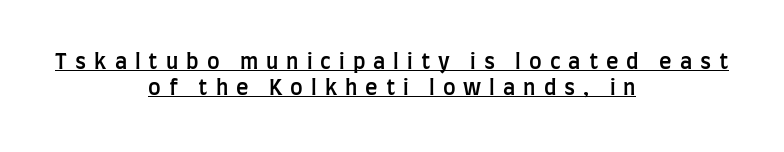
The characters look somewhat weighty, a semibold short of true bold. Short note: letters widely spaced. Emphasis is given by a line drawn under the lettering. Posture: straight, roman, zero tilt.
